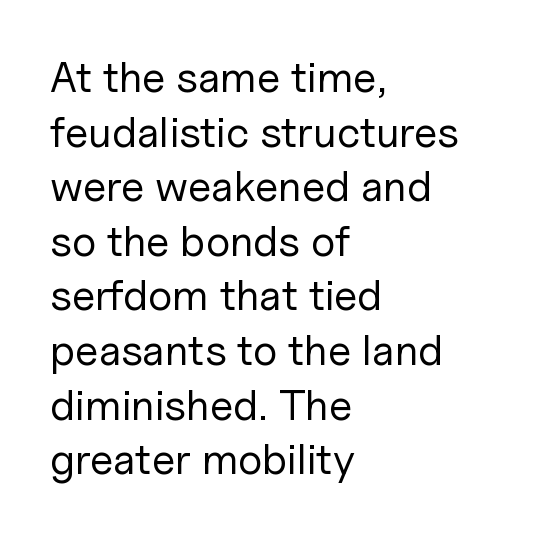
The image shows 43 px regular-weight sans-serif type, upright; set left-aligned, normal line spacing (1.27x), normal letter spacing, not underlined; low stroke contrast and a medium x-height.
